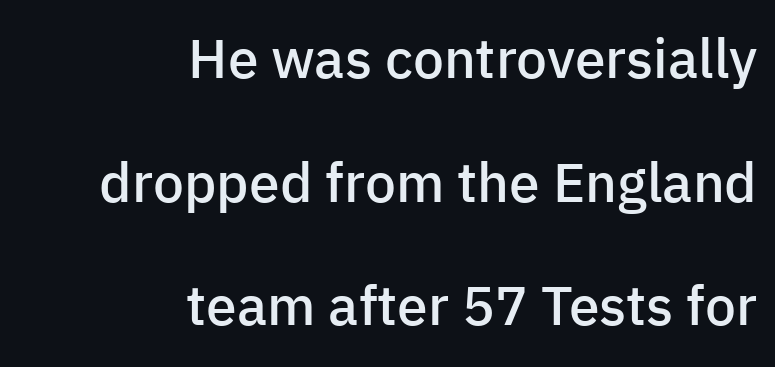
Q: Is the text bold? A: Semi-bold.
Q: Is the text italic (slanted)? A: No, it is upright.
Q: Is the typeface a serif or a sans-serif typeface? A: Sans-serif.
Q: Is the text underlined? A: No.
Q: How is the paragraph aligned? A: Right-aligned.
Q: Is the spacing between letters normal or unusually wide? A: Normal.
Q: Is the spacing between lines tight, normal or loose? A: Loose.
Q: Width (condensed, normal, or wide)? A: Normal.
Q: Stroke contrast? A: Low.
Q: x-height? A: Medium.
Q: Monospaced? A: No.
